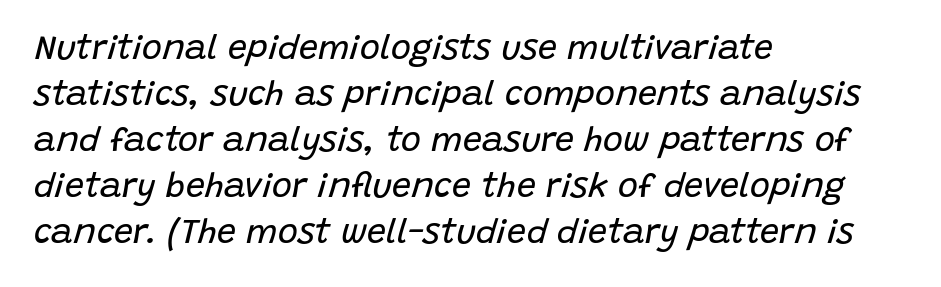
The image shows 34 px regular-weight type, italic (leaning right); set left-aligned, normal line spacing (1.35x), normal letter spacing, not underlined; low stroke contrast and a large x-height.
